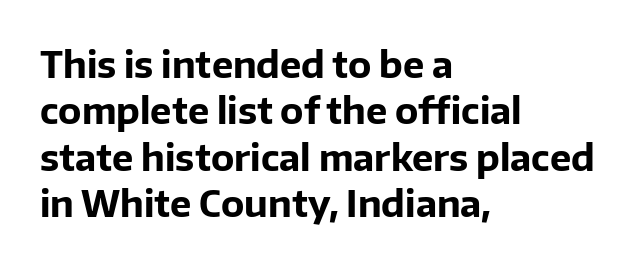
{"serif": "no", "italic": "no", "bold": "yes", "weight": "bold", "width": "normal", "stroke_contrast": "low", "x_height": "medium", "monospaced": "no", "underline": "no", "align": "left", "line_spacing": "normal", "line_spacing_ratio": 1.29, "letter_spacing": "normal", "letter_spacing_em": 0.0, "glyph_px": 36}
